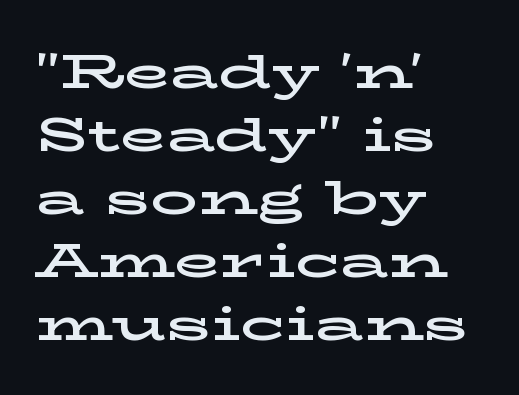
The image shows 47 px wide serif type, upright; set left-aligned, normal line spacing (1.34x), normal letter spacing, not underlined; low stroke contrast and a medium x-height.
